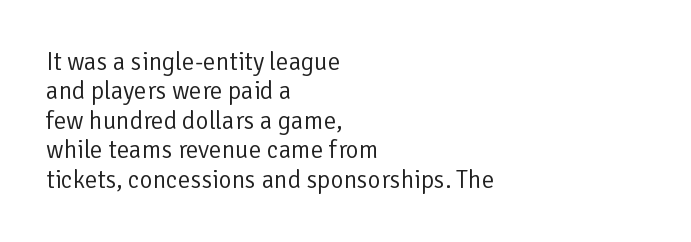
Q: Is the text bold? A: No.
Q: Is the text italic (slanted)? A: No, it is upright.
Q: Is the text underlined? A: No.
Q: How is the paragraph aligned? A: Left-aligned.
Q: Is the spacing between letters normal or unusually wide? A: Normal.
